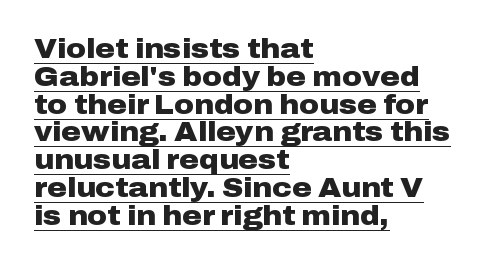
You can see a thin bar hugging the bottom of the glyphs. A typesetter would mark this as roman, not italic. Vertical spacing — tight. These lines stack with their left ends in a neat column.
